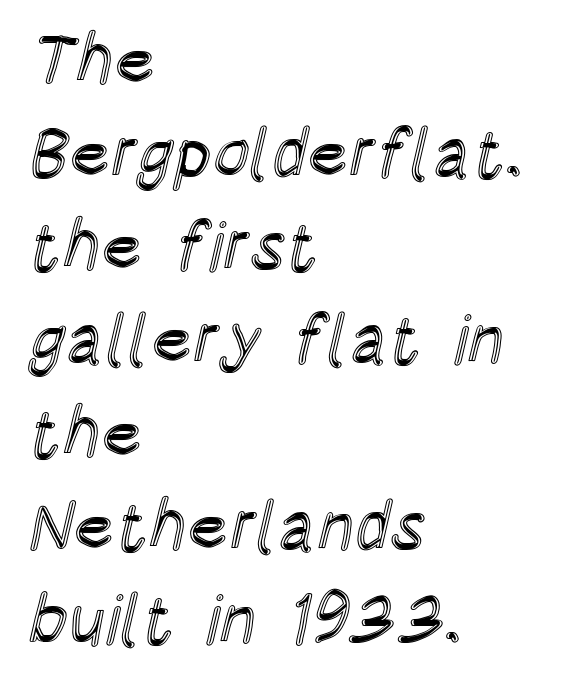
The image shows 69 px condensed type; set left-aligned, normal line spacing (1.35x), normal letter spacing, not underlined; a large x-height.
